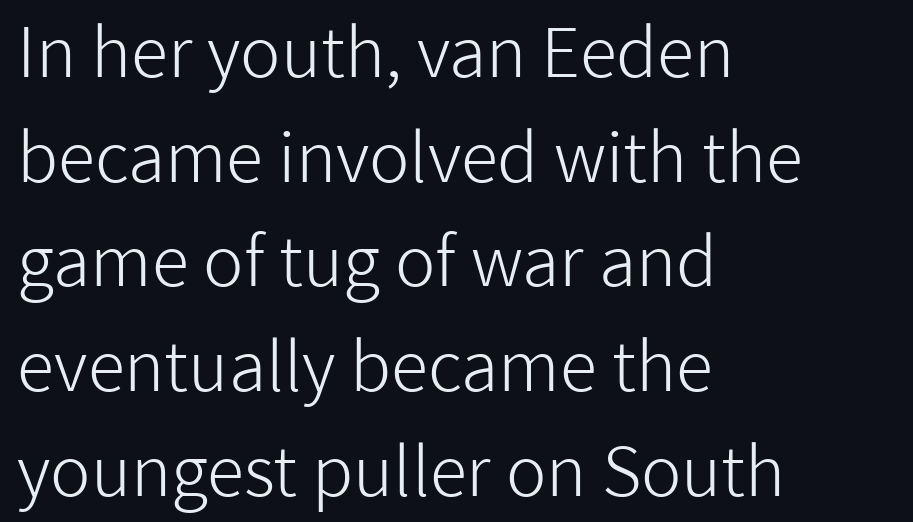
The image shows 68 px light sans-serif type, upright; set left-aligned, normal line spacing (1.54x), normal letter spacing, not underlined; low stroke contrast and a medium x-height.
